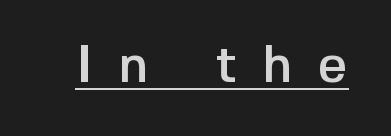
{"serif": "no", "italic": "no", "width": "normal", "x_height": "medium", "monospaced": "no", "underline": "yes", "letter_spacing": "wide", "letter_spacing_em": 0.5, "glyph_px": 52}
